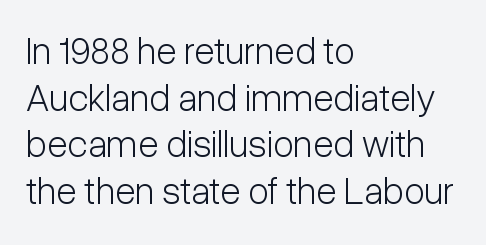
The image shows 38 px light, condensed sans-serif type, upright; set left-aligned, line spacing 1.23x, normal letter spacing, not underlined; low stroke contrast and a medium x-height.
